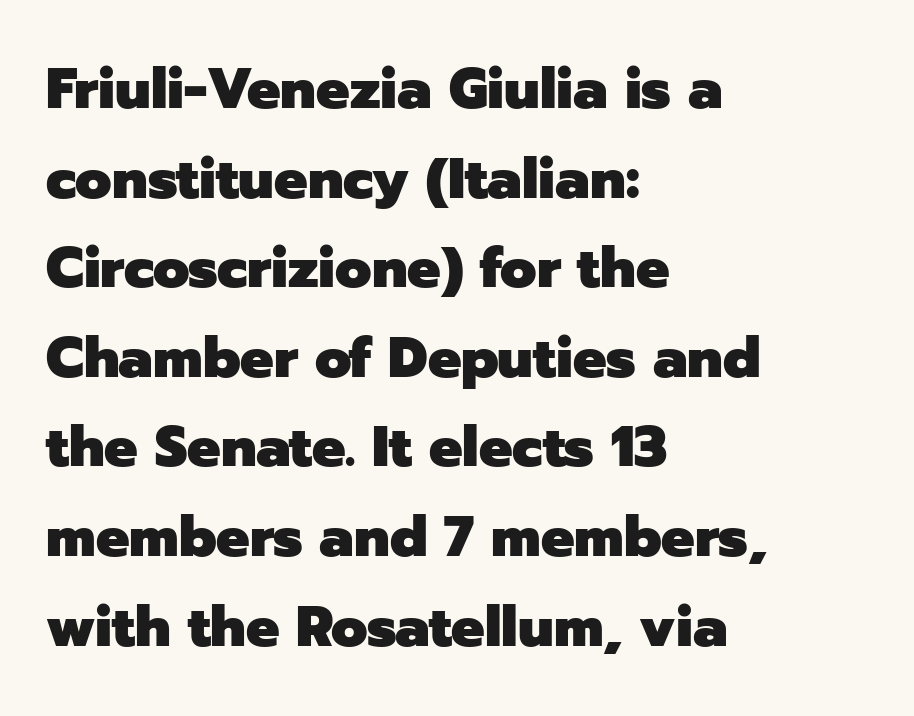
{"serif": "no", "italic": "no", "bold": "yes", "weight": "heavy", "width": "normal", "stroke_contrast": "low", "x_height": "medium", "monospaced": "no", "underline": "no", "align": "left", "line_spacing": "normal", "line_spacing_ratio": 1.6, "letter_spacing": "normal", "letter_spacing_em": 0.0, "glyph_px": 56}
